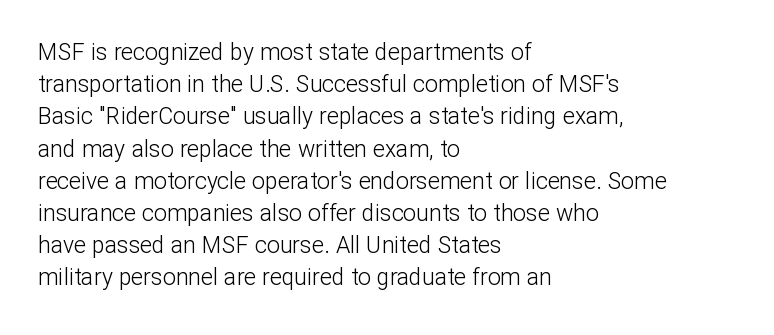
Regarding leading, the lines here are spaced in the standard way. The setting favours the left margin, as ordinary paragraphs usually do. The typeface has the unassuming heft of standard copy or less. The tracking reads as untouched default to a designer's eye. Type without underlining. Vertical strokes here are truly vertical.
